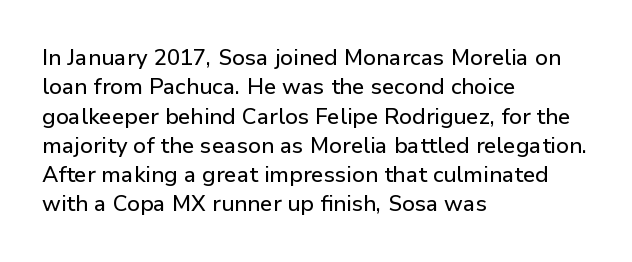
{"italic": "no", "underline": "no", "align": "left", "line_spacing": "normal", "line_spacing_ratio": 1.33, "letter_spacing": "normal", "letter_spacing_em": 0.0, "glyph_px": 22}
